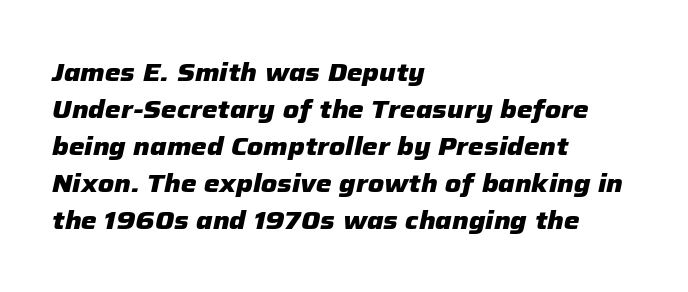
{"italic": "yes", "lean": "right", "slant_degrees": 12, "bold": "yes", "underline": "no", "align": "left", "line_spacing": "normal", "line_spacing_ratio": 1.48, "letter_spacing": "normal", "letter_spacing_em": 0.0, "glyph_px": 25}
